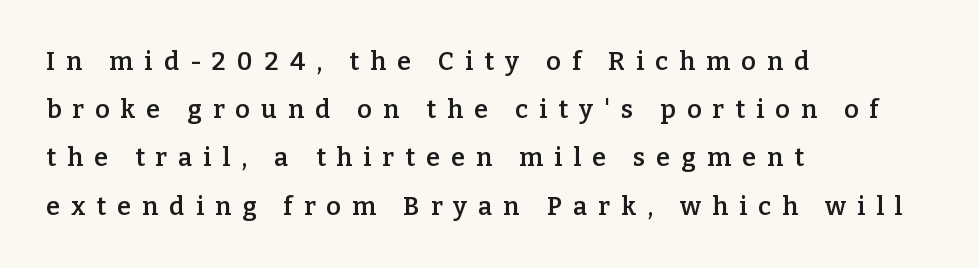
{"italic": "no", "bold": "semi", "underline": "no", "align": "left", "line_spacing": "loose", "line_spacing_ratio": 1.93, "letter_spacing": "wide", "letter_spacing_em": 0.45, "glyph_px": 25}
